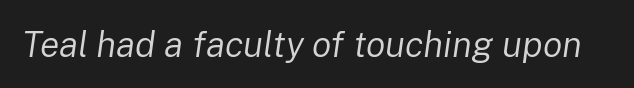
The gaps between neighbouring characters are ordinary and unremarkable. Descenders hang freely into open space. The font's italic variant was chosen for this text. Vertical stems look standard width or narrower in stroke. Varying glyph widths throughout — classic text-font behaviour.
